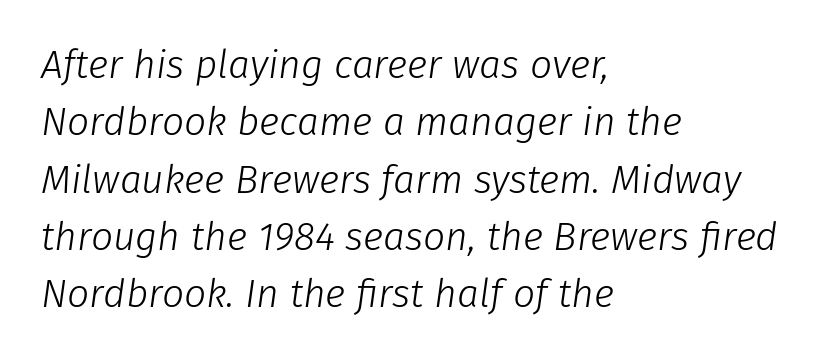
Q: Is the text bold? A: No.
Q: Is the text italic (slanted)? A: Yes, it leans right by about 8 degrees.
Q: Is the text underlined? A: No.
Q: How is the paragraph aligned? A: Left-aligned.
Q: Is the spacing between letters normal or unusually wide? A: Normal.
Q: Is the spacing between lines tight, normal or loose? A: Normal.
Q: Width (condensed, normal, or wide)? A: Normal.
Q: Stroke contrast? A: Low.
Q: x-height? A: Medium.
Q: Monospaced? A: No.
